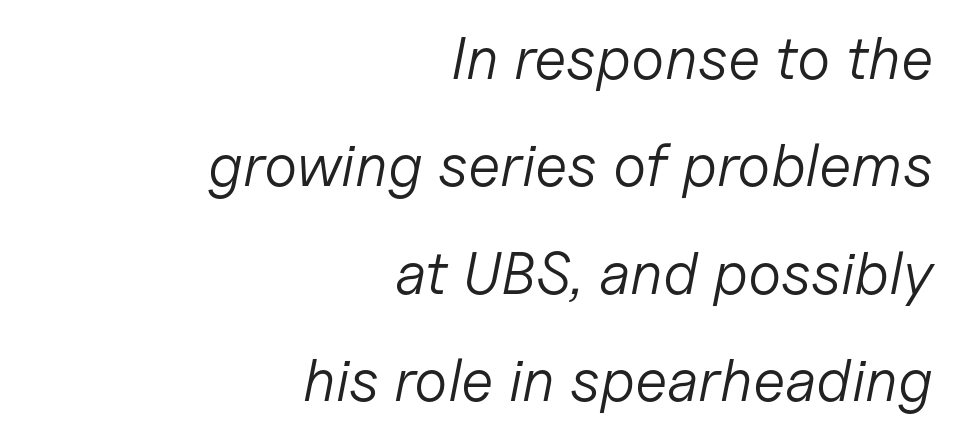
On a weight scale, this lands at 450 or below. The setting favours the right margin, as signatures and pull-quotes sometimes do. Looking at the ascenders, they clearly lean. Nothing unusual about the tracking: characters are spaced as the font intends. Underlining? Definitely not there. These lines are rendered in a variable-pitch font.
